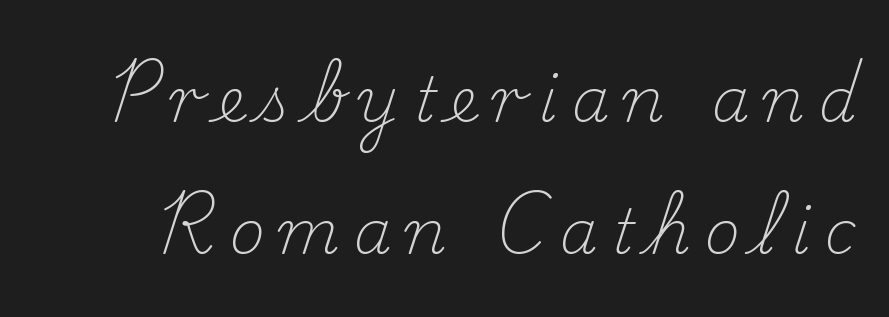
{"serif": "yes", "bold": "no", "weight": "light", "width": "normal", "stroke_contrast": "medium", "x_height": "small", "monospaced": "no", "underline": "no", "line_spacing": "loose", "line_spacing_ratio": 2.16, "letter_spacing": "wide", "letter_spacing_em": 0.23, "glyph_px": 61}
